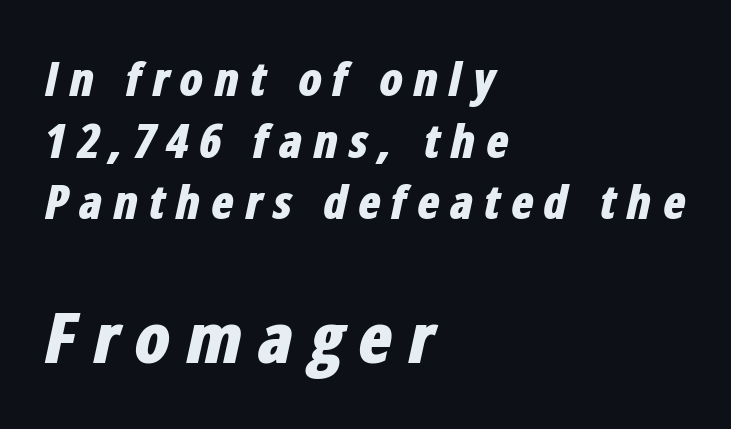
This block has exactly the height ordinary leading produces. Line beginnings align vertically; line endings do not. Scale increases going downward across the two blocks. Designer's note — italics engaged.
